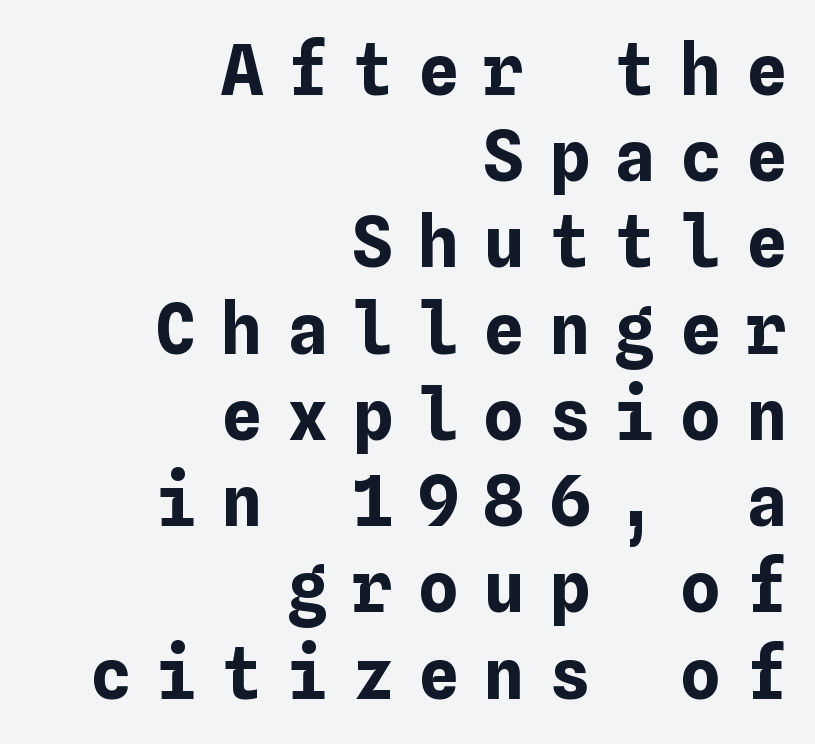
Q: Is the text bold? A: Yes.
Q: Is the text italic (slanted)? A: No, it is upright.
Q: Is the text underlined? A: No.
Q: How is the paragraph aligned? A: Right-aligned.
Q: Is the spacing between letters normal or unusually wide? A: Unusually wide.
Q: Is the spacing between lines tight, normal or loose? A: Normal.
Q: Width (condensed, normal, or wide)? A: Normal.
Q: Stroke contrast? A: Low.
Q: x-height? A: Medium.
